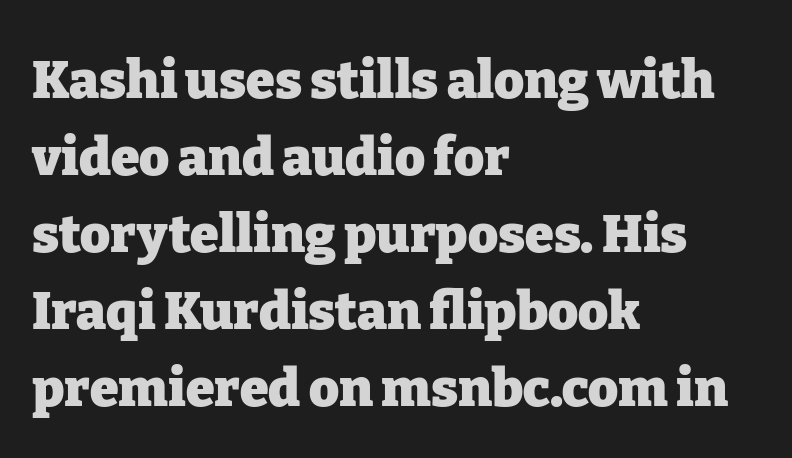
{"serif": "yes", "italic": "no", "bold": "yes", "weight": "heavy", "width": "normal", "stroke_contrast": "low", "x_height": "medium", "monospaced": "no", "underline": "no", "align": "left", "line_spacing": "normal", "line_spacing_ratio": 1.48, "letter_spacing": "normal", "letter_spacing_em": 0.0, "glyph_px": 52}
